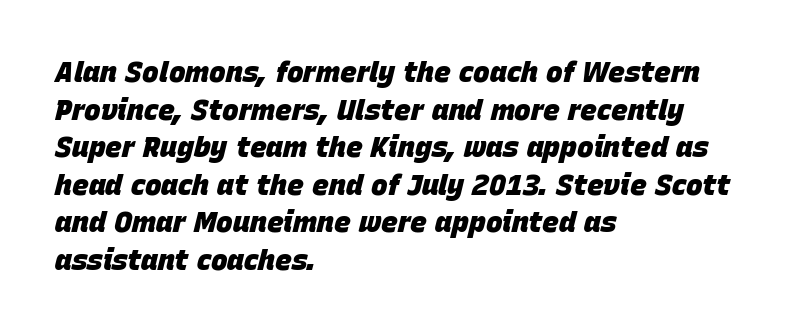
{"italic": "yes", "lean": "right", "slant_degrees": 15, "bold": "yes", "weight": "heavy", "width": "normal", "stroke_contrast": "low", "x_height": "large", "monospaced": "no", "underline": "no", "align": "left", "line_spacing": "normal", "line_spacing_ratio": 1.34, "letter_spacing": "normal", "letter_spacing_em": 0.0, "glyph_px": 28}
